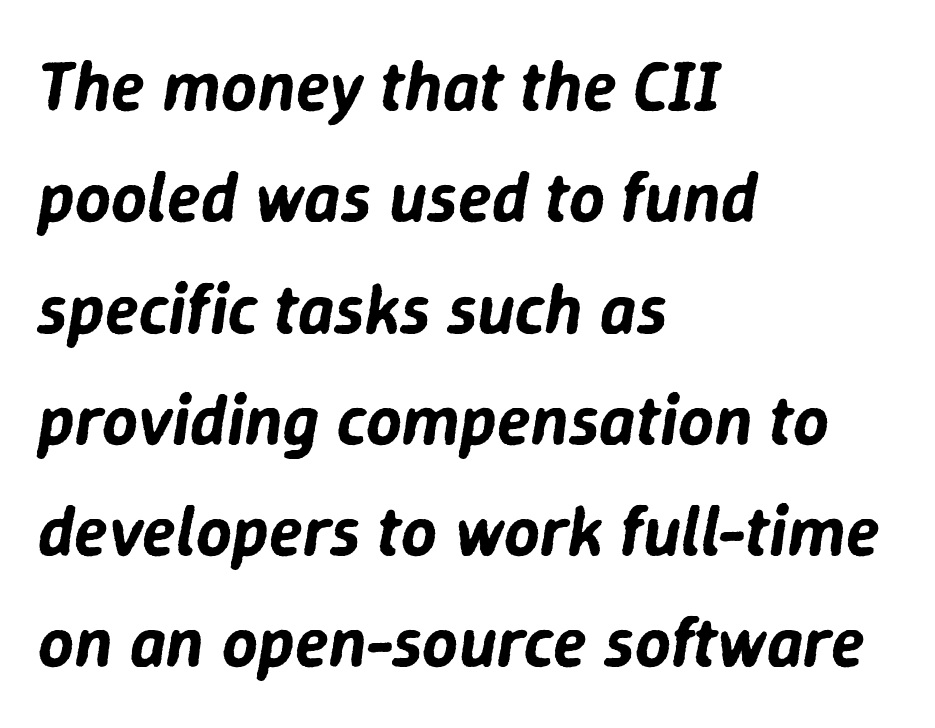
Q: Is the text italic (slanted)? A: Yes, it leans right by about 9 degrees.
Q: Is the text underlined? A: No.
Q: How is the paragraph aligned? A: Left-aligned.
Q: Is the spacing between letters normal or unusually wide? A: Normal.
Q: Is the spacing between lines tight, normal or loose? A: Normal.
Q: Width (condensed, normal, or wide)? A: Normal.
Q: Stroke contrast? A: Low.
Q: x-height? A: Medium.
Q: Monospaced? A: No.
